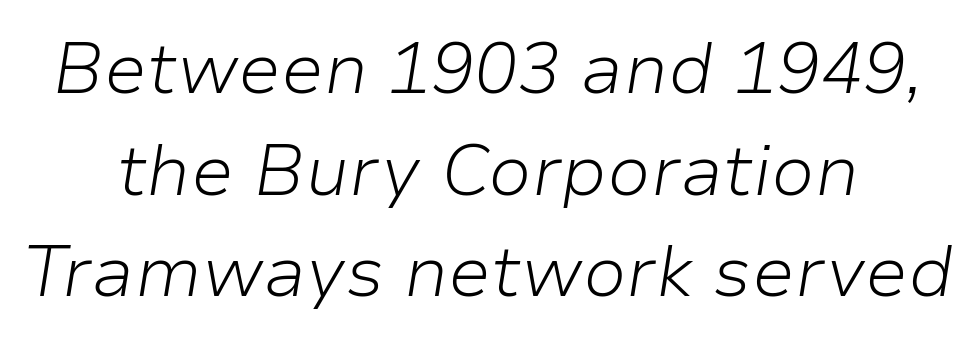
The image shows 72 px light type, italic (leaning right); set centered, normal line spacing (1.41x), normal letter spacing, not underlined; low stroke contrast and a medium x-height.
